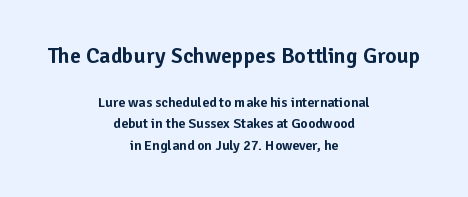
Q: Is the text italic (slanted)? A: No, it is upright.
Q: Is the text underlined? A: No.
Q: How is the paragraph aligned? A: Centered.
Q: Is the spacing between letters normal or unusually wide? A: Normal.
Q: Is the spacing between lines tight, normal or loose? A: Normal.
Q: Which block of text is set in a larger size, the first (top) or the second (bottom)? A: The first (top) one.
